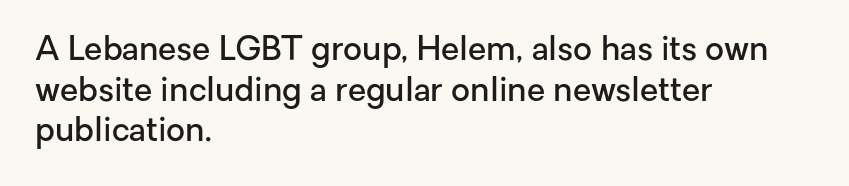
Q: Is the text bold? A: Semi-bold.
Q: Is the text italic (slanted)? A: No, it is upright.
Q: Is the typeface a serif or a sans-serif typeface? A: Sans-serif.
Q: Is the text underlined? A: No.
Q: How is the paragraph aligned? A: Left-aligned.
Q: Is the spacing between letters normal or unusually wide? A: Normal.
Q: Width (condensed, normal, or wide)? A: Normal.
Q: Stroke contrast? A: Low.
Q: x-height? A: Medium.
Q: Monospaced? A: No.
